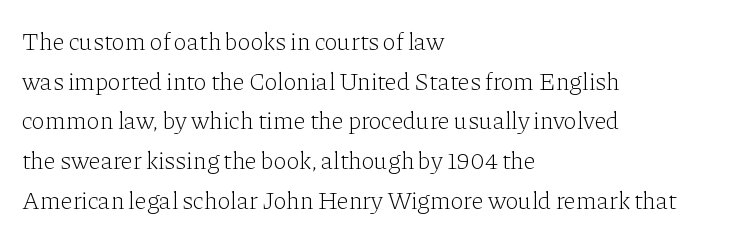
Q: Is the text bold? A: No.
Q: Is the text italic (slanted)? A: No, it is upright.
Q: Is the text underlined? A: No.
Q: How is the paragraph aligned? A: Left-aligned.
Q: Is the spacing between letters normal or unusually wide? A: Normal.
Q: Is the spacing between lines tight, normal or loose? A: Normal.
